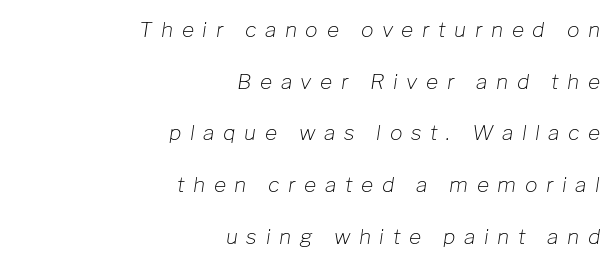
The image shows 21 px text type, italic (leaning right); set right-aligned, loose line spacing (2.46x), unusually wide letter spacing (+0.41 em), not underlined.
